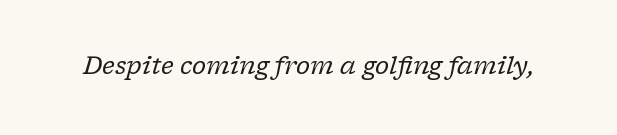
The image shows 24 px text type, italic (leaning right); set normal letter spacing, not underlined.
